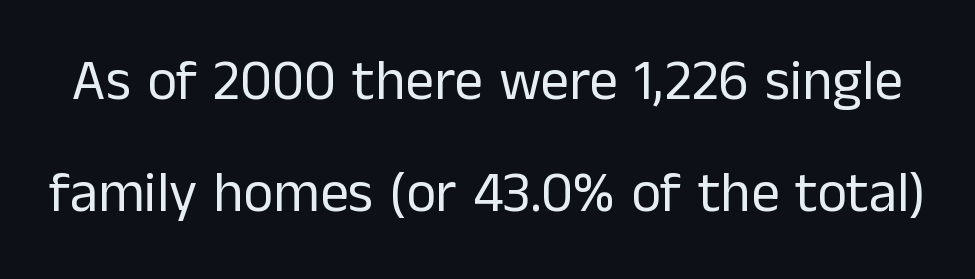
Q: Is the text bold? A: No.
Q: Is the text italic (slanted)? A: No, it is upright.
Q: Is the typeface a serif or a sans-serif typeface? A: Sans-serif.
Q: Is the text underlined? A: No.
Q: Is the spacing between letters normal or unusually wide? A: Normal.
Q: Is the spacing between lines tight, normal or loose? A: Loose.
Q: Width (condensed, normal, or wide)? A: Normal.
Q: Stroke contrast? A: Low.
Q: x-height? A: Medium.
Q: Monospaced? A: No.
